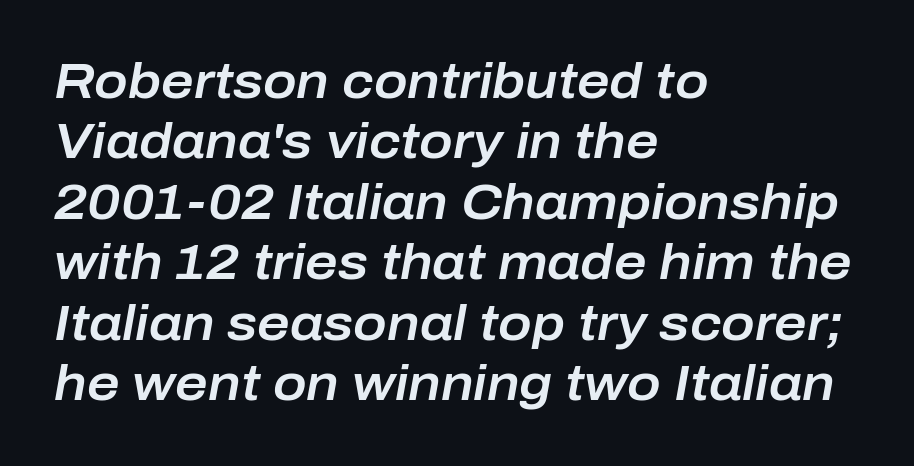
Q: Is the text italic (slanted)? A: Yes, it leans right by about 10 degrees.
Q: Is the text underlined? A: No.
Q: How is the paragraph aligned? A: Left-aligned.
Q: Is the spacing between letters normal or unusually wide? A: Normal.
Q: Width (condensed, normal, or wide)? A: Normal.
Q: Stroke contrast? A: Low.
Q: x-height? A: Medium.
Q: Monospaced? A: No.
